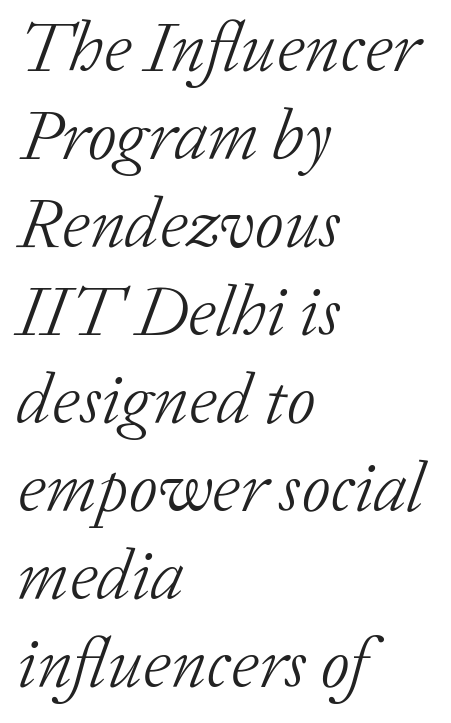
Inter-character spacing is left at the font's built-in metrics. The strokes are not fattened; the text isn't bold. Alignment: flush left. I'd call this a serif setting — the letters wear small feet. Looks like regular typesetting: each glyph gets only the width it needs.
